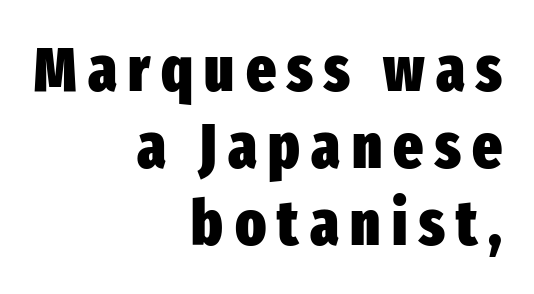
Q: Is the text bold? A: Yes.
Q: Is the text italic (slanted)? A: No, it is upright.
Q: Is the typeface a serif or a sans-serif typeface? A: Sans-serif.
Q: Is the text underlined? A: No.
Q: How is the paragraph aligned? A: Right-aligned.
Q: Width (condensed, normal, or wide)? A: Condensed.
Q: Stroke contrast? A: Low.
Q: x-height? A: Medium.
Q: Monospaced? A: No.
